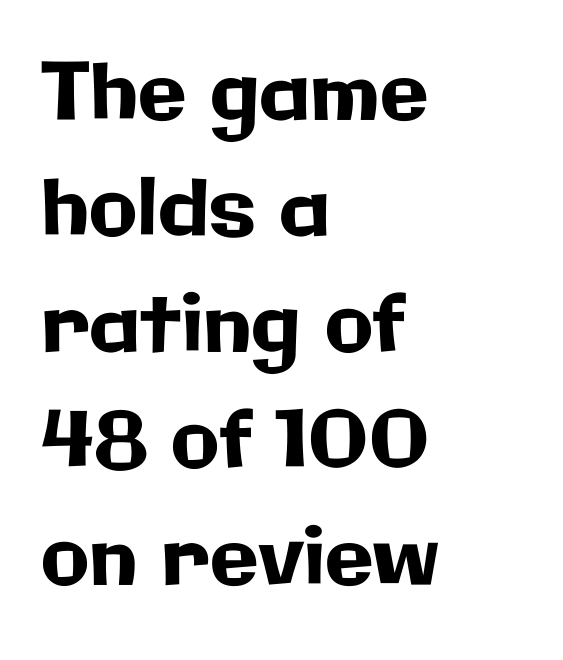
{"serif": "no", "italic": "no", "width": "normal", "stroke_contrast": "low", "x_height": "medium", "monospaced": "no", "underline": "no", "align": "left", "line_spacing": "normal", "line_spacing_ratio": 1.47, "letter_spacing": "normal", "letter_spacing_em": 0.0, "glyph_px": 79}
